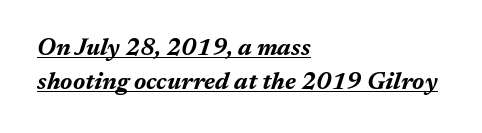
The image shows 24 px bold type, italic (leaning right); set left-aligned, normal line spacing (1.4x), normal letter spacing, underlined.
